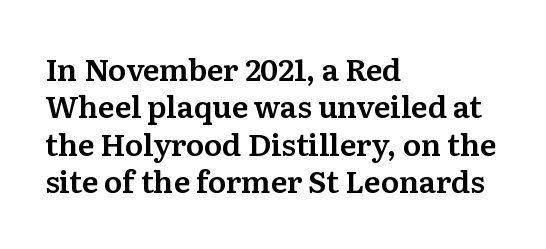
The image shows 30 px serif type, upright; set left-aligned, normal line spacing (1.25x), normal letter spacing, not underlined; medium stroke contrast and a medium x-height.
